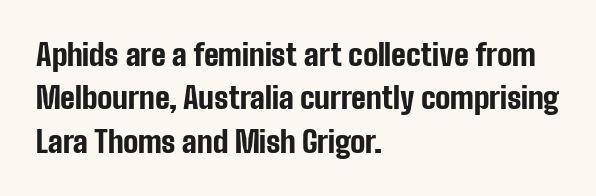
Q: Is the text bold? A: Yes.
Q: Is the text italic (slanted)? A: No, it is upright.
Q: Is the typeface a serif or a sans-serif typeface? A: Sans-serif.
Q: Is the text underlined? A: No.
Q: How is the paragraph aligned? A: Left-aligned.
Q: Is the spacing between letters normal or unusually wide? A: Normal.
Q: Is the spacing between lines tight, normal or loose? A: Normal.
Q: Width (condensed, normal, or wide)? A: Condensed.
Q: Stroke contrast? A: Low.
Q: x-height? A: Medium.
Q: Monospaced? A: No.
